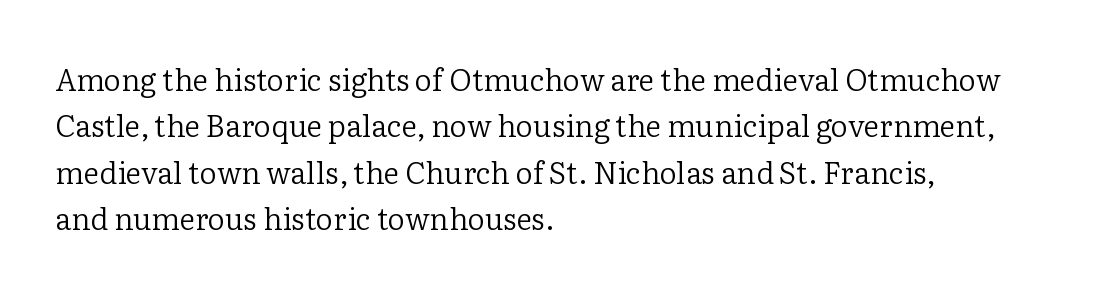
Q: Is the text bold? A: No.
Q: Is the text italic (slanted)? A: No, it is upright.
Q: Is the typeface a serif or a sans-serif typeface? A: Serif.
Q: Is the text underlined? A: No.
Q: How is the paragraph aligned? A: Left-aligned.
Q: Is the spacing between letters normal or unusually wide? A: Normal.
Q: Is the spacing between lines tight, normal or loose? A: Normal.
Q: Width (condensed, normal, or wide)? A: Normal.
Q: Stroke contrast? A: Low.
Q: x-height? A: Medium.
Q: Monospaced? A: No.
